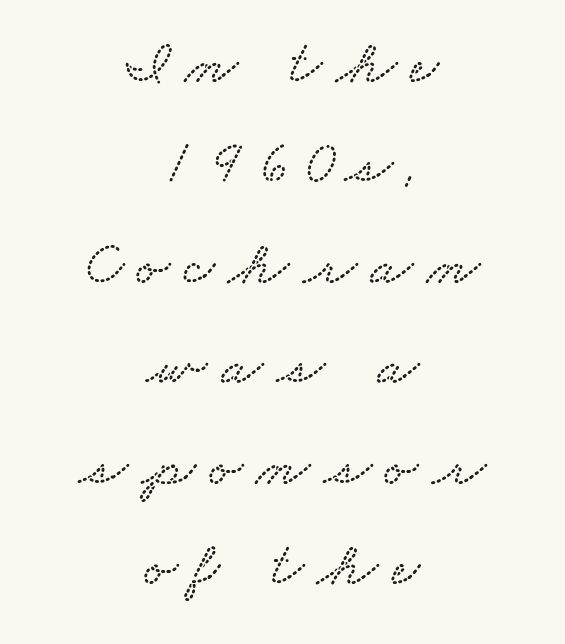
{"width": "wide", "stroke_contrast": "low", "x_height": "small", "monospaced": "no", "underline": "no", "align": "center", "line_spacing": "normal", "line_spacing_ratio": 1.62, "letter_spacing": "wide", "letter_spacing_em": 0.22, "glyph_px": 62}
